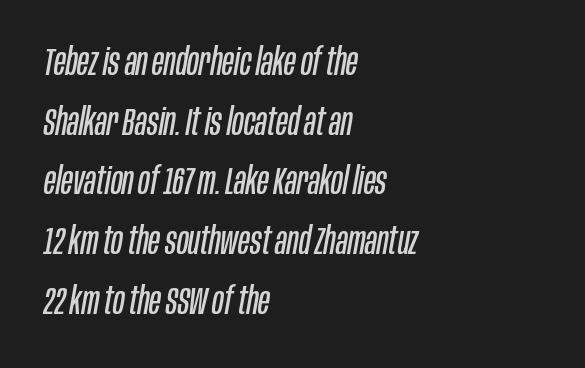
The image shows 38 px regular-weight, condensed type, italic (leaning right); set left-aligned, normal line spacing (1.57x), normal letter spacing, not underlined; low stroke contrast and a large x-height.
